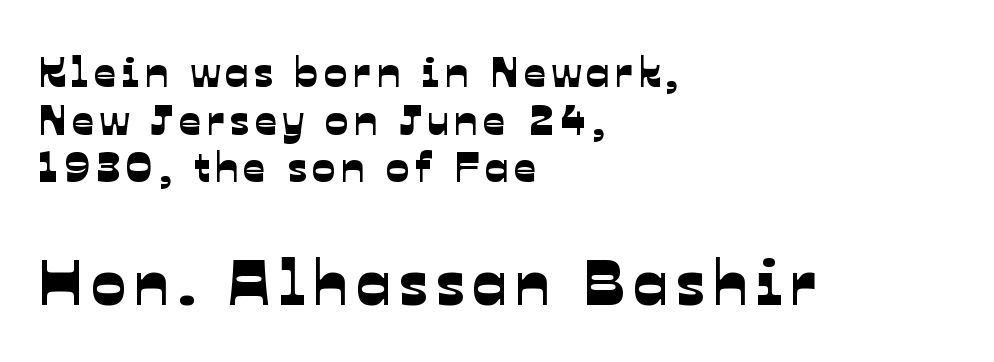
The image shows 64 px sans-serif type; set left-aligned, tight line spacing (1.11x), not underlined; the second (bottom) block is 1.49x larger; low stroke contrast and a medium x-height.
